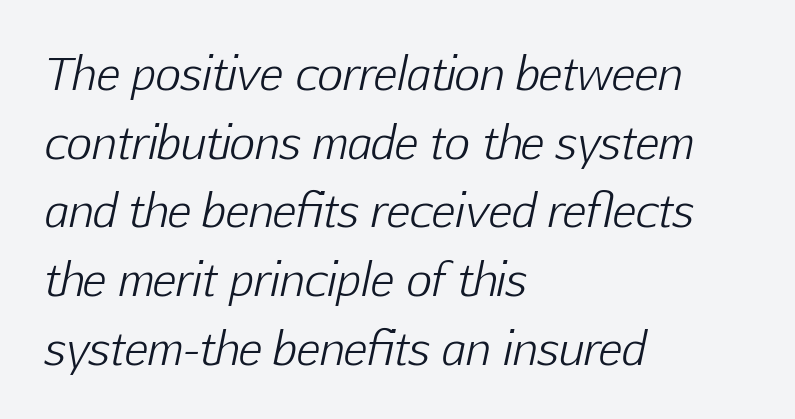
{"italic": "yes", "lean": "right", "slant_degrees": 12, "bold": "no", "weight": "light", "width": "normal", "stroke_contrast": "low", "x_height": "medium", "monospaced": "no", "underline": "no", "align": "left", "line_spacing": "normal", "line_spacing_ratio": 1.56, "letter_spacing": "normal", "letter_spacing_em": 0.0, "glyph_px": 44}
